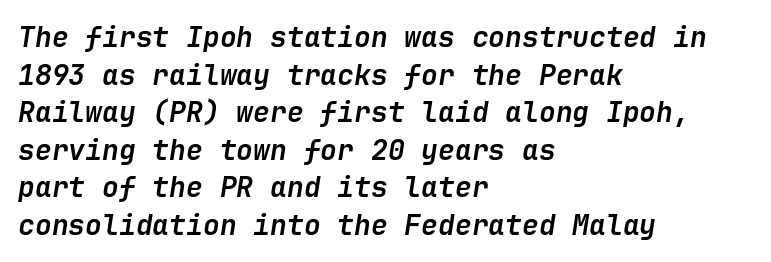
Underline: absent. The letterforms sit shoulder to shoulder at normal distance. Where is the straight margin? On the left. The lettering tilts uniformly, giving the passage an italic look. Vertical spacing — default.
